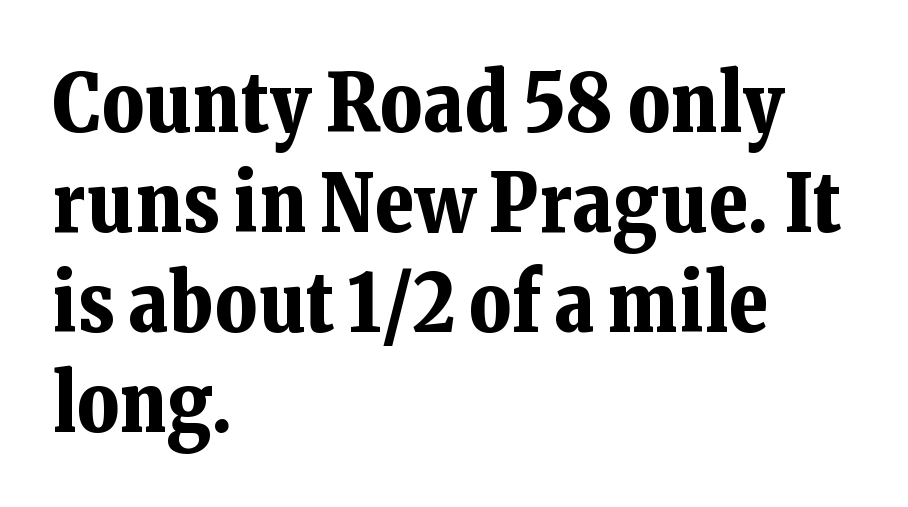
Ordinary non-slanted type is in use. What kind of face is this? One with serifs. The characters look thick and weighty, a clear bold. Character widths vary here, with narrow letters taking less room than wide ones.
